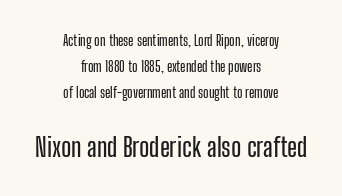
{"italic": "no", "underline": "no", "align": "center", "line_spacing_ratio": 1.87, "letter_spacing": "normal", "letter_spacing_em": 0.0, "larger_block": "second", "size_ratio": 1.86, "glyph_px": 26}
